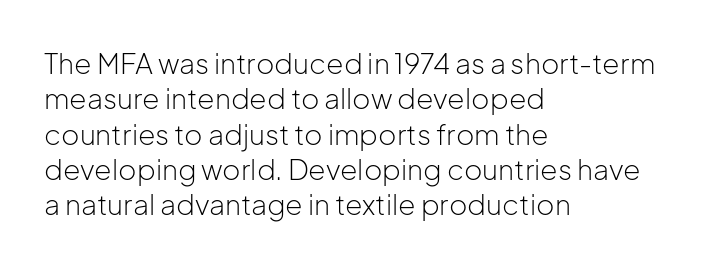
{"serif": "no", "italic": "no", "bold": "no", "weight": "light", "width": "normal", "stroke_contrast": "low", "x_height": "medium", "monospaced": "no", "underline": "no", "align": "left", "line_spacing": "normal", "line_spacing_ratio": 1.26, "letter_spacing": "normal", "letter_spacing_em": 0.0, "glyph_px": 28}
